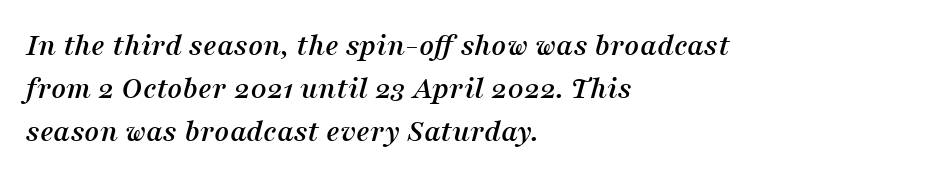
The image shows 32 px serif type, italic (leaning right); set left-aligned, normal line spacing (1.34x), normal letter spacing, not underlined; medium stroke contrast and a medium x-height.
